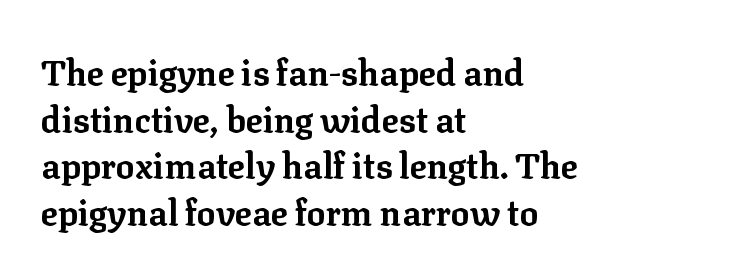
Emphasis by weight is at full strength: bold. Default kerning and tracking; the words read as compact shapes. The passage shown is not underscored anywhere. This sample keeps an unexceptional amount of space between lines. The lines are quadded left.
